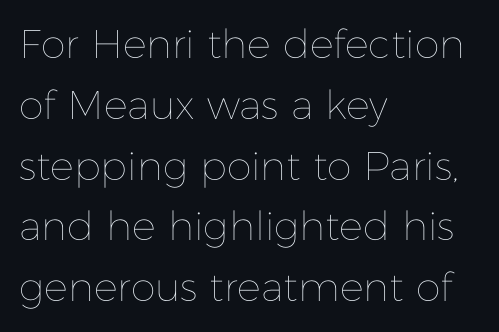
Q: Is the text bold? A: No.
Q: Is the text italic (slanted)? A: No, it is upright.
Q: Is the text underlined? A: No.
Q: How is the paragraph aligned? A: Left-aligned.
Q: Is the spacing between letters normal or unusually wide? A: Normal.
Q: Is the spacing between lines tight, normal or loose? A: Normal.
Q: Width (condensed, normal, or wide)? A: Normal.
Q: Stroke contrast? A: Low.
Q: x-height? A: Medium.
Q: Monospaced? A: No.
